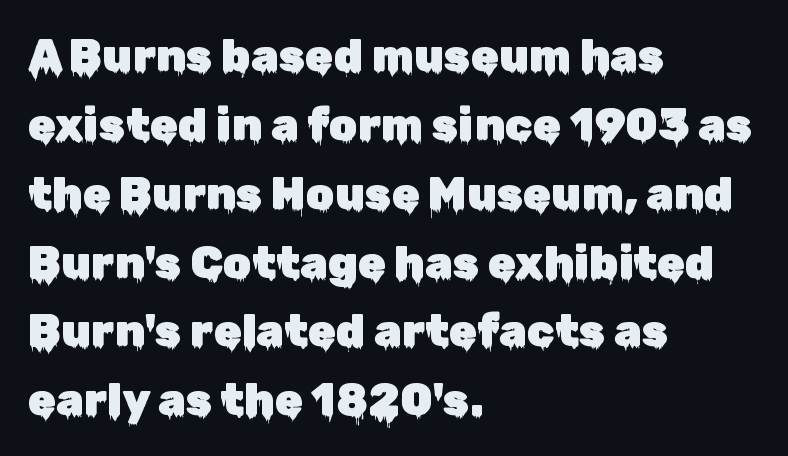
Q: Is the text italic (slanted)? A: No, it is upright.
Q: Is the typeface a serif or a sans-serif typeface? A: Sans-serif.
Q: Is the text underlined? A: No.
Q: How is the paragraph aligned? A: Left-aligned.
Q: Is the spacing between letters normal or unusually wide? A: Normal.
Q: Is the spacing between lines tight, normal or loose? A: Normal.
Q: Width (condensed, normal, or wide)? A: Normal.
Q: Stroke contrast? A: Low.
Q: x-height? A: Medium.
Q: Monospaced? A: No.
